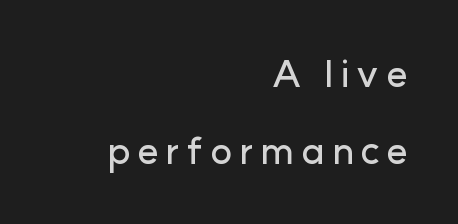
Is this a sans? Yes — the strokes have no serifs. The gap between lines stays unmarked. The line-height multiplier appears high, well above default. The specimen reads as upright at a glance. A typesetter would call this proportional, since set widths differ per character. Alignment: flush right.
